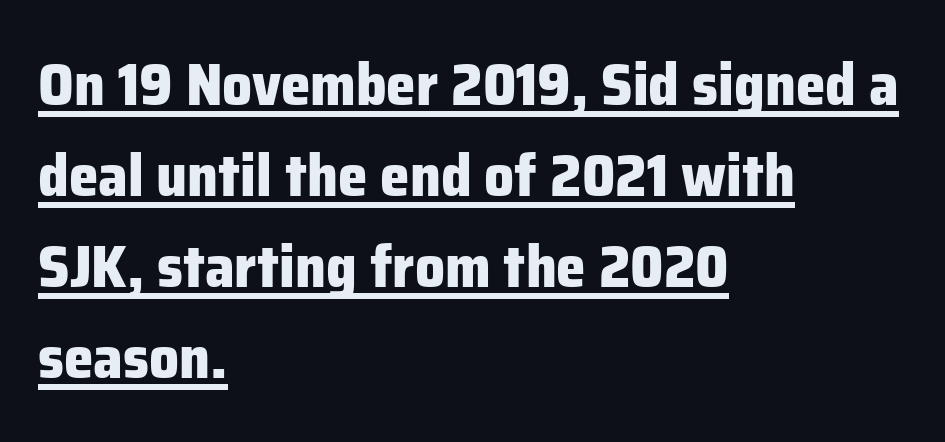
Q: Is the text bold? A: Yes.
Q: Is the text italic (slanted)? A: No, it is upright.
Q: Is the typeface a serif or a sans-serif typeface? A: Sans-serif.
Q: Is the text underlined? A: Yes.
Q: How is the paragraph aligned? A: Left-aligned.
Q: Is the spacing between letters normal or unusually wide? A: Normal.
Q: Is the spacing between lines tight, normal or loose? A: Normal.
Q: Width (condensed, normal, or wide)? A: Normal.
Q: Stroke contrast? A: Low.
Q: x-height? A: Medium.
Q: Monospaced? A: No.
